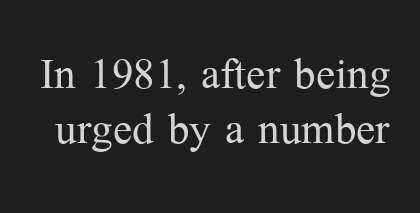
Looks like regular typesetting: each glyph gets only the width it needs. How are the letters spaced? Ordinarily, with no added tracking. The font's upright variant was chosen for this text. The passage shown stacks its lines with hardly any gap. Summary of weight: not heavy and not bold. Does the type have serifs? Yes, each stem ends in a small foot.
